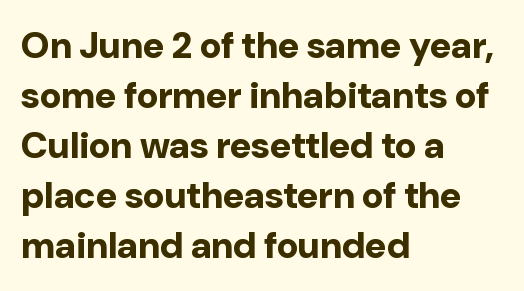
Quick note: interline space is typical. Ordinary non-slanted type is in use. Is the block centered? No — it sits flush against the left margin. Each letter's strokes conclude bluntly, with no projecting serifs.
